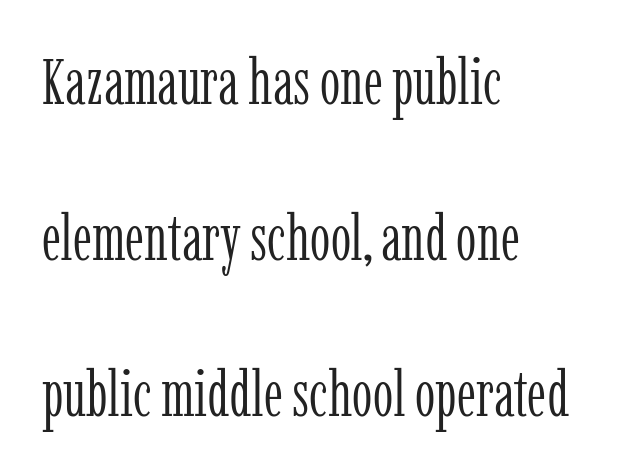
{"serif": "yes", "italic": "no", "bold": "no", "weight": "light", "width": "condensed", "stroke_contrast": "low", "x_height": "medium", "monospaced": "no", "underline": "no", "align": "left", "line_spacing": "loose", "line_spacing_ratio": 2.4, "letter_spacing": "normal", "letter_spacing_em": 0.0, "glyph_px": 65}
